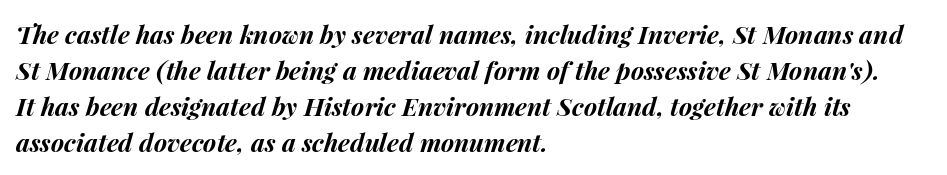
Pretty heavy lettering here — definitely bold. Baseline-to-baseline distance is the conventional proportion of letter height. Compared with typical body copy, the letter spacing here is the same. Bare-footed words on every line. Reading down the block, your eye returns to a fixed left position each line. This is oblique type, the kind used for emphasis or titles.
